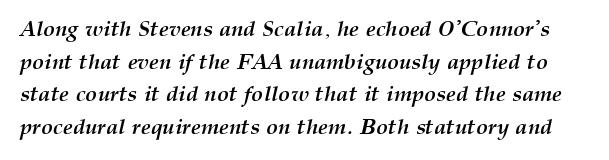
{"italic": "yes", "lean": "right", "slant_degrees": 12, "bold": "yes", "underline": "no", "line_spacing": "normal", "line_spacing_ratio": 1.48, "letter_spacing": "normal", "letter_spacing_em": 0.0, "glyph_px": 22}
